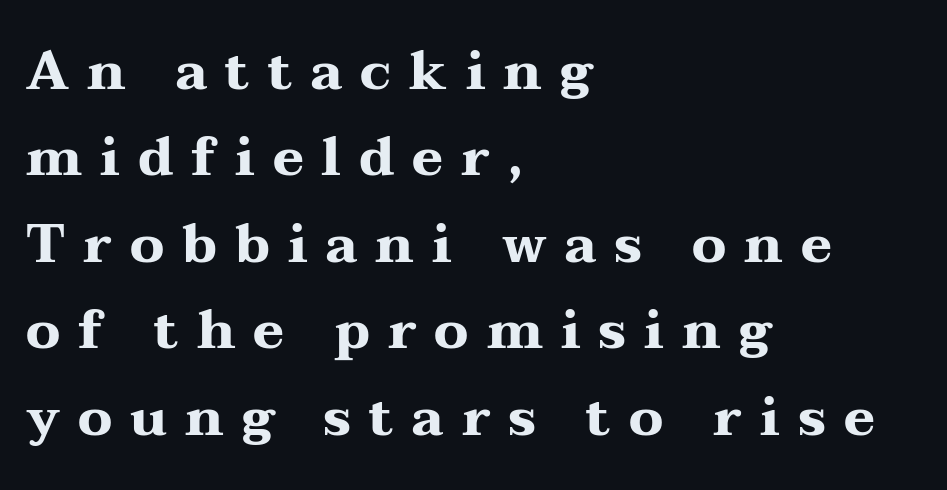
This sample is left-justified, so line endings fall wherever the words run out. Is this a fixed-width face? No — the glyphs have proportional, varying widths. Caption: bold face, heavy strokes. Descenders are the only things crossing below the line. Look at the bottom of the vertical strokes: they flare into serifs here.
